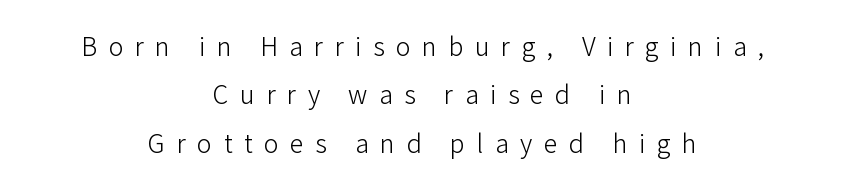
Q: Is the text bold? A: No.
Q: Is the text italic (slanted)? A: No, it is upright.
Q: Is the text underlined? A: No.
Q: How is the paragraph aligned? A: Centered.
Q: Is the spacing between letters normal or unusually wide? A: Unusually wide.
Q: Is the spacing between lines tight, normal or loose? A: Loose.
